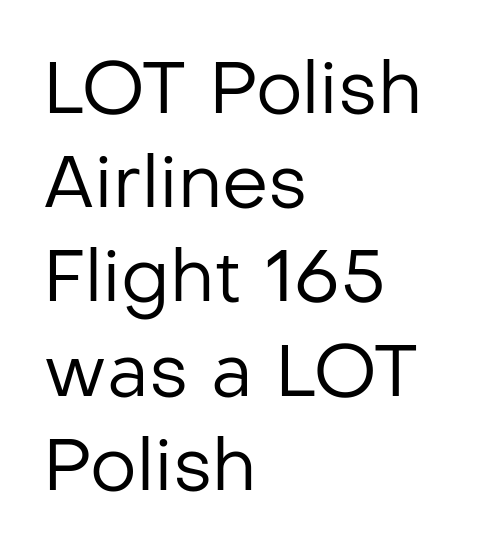
Q: Is the text bold? A: No.
Q: Is the text italic (slanted)? A: No, it is upright.
Q: Is the typeface a serif or a sans-serif typeface? A: Sans-serif.
Q: Is the text underlined? A: No.
Q: How is the paragraph aligned? A: Left-aligned.
Q: Is the spacing between letters normal or unusually wide? A: Normal.
Q: Is the spacing between lines tight, normal or loose? A: Normal.
Q: Width (condensed, normal, or wide)? A: Normal.
Q: Stroke contrast? A: Low.
Q: x-height? A: Medium.
Q: Monospaced? A: No.
